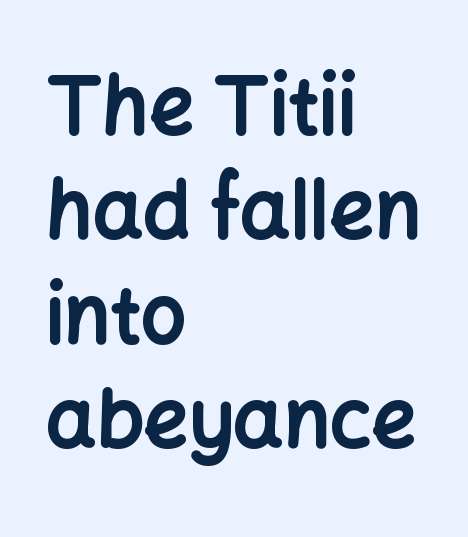
These lines are rendered in a variable-pitch font. Left-aligned paragraph, ragged on the right. Standard letterfit; no display-style spreading of the glyphs. Nothing sits at the stroke ends, so this counts as sans-serif. The specimen reads as upright at a glance. This sample keeps an unexceptional amount of space between lines.
